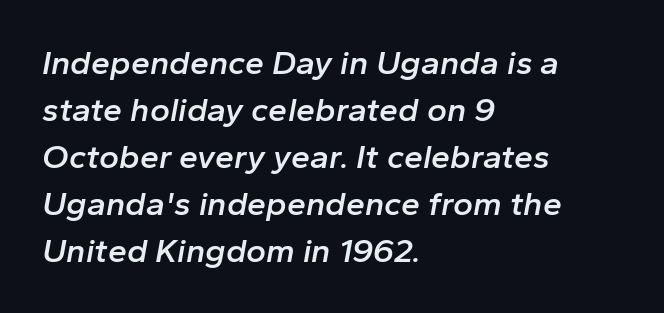
Q: Is the text bold? A: Semi-bold.
Q: Is the text italic (slanted)? A: Yes, it leans right by about 10 degrees.
Q: Is the text underlined? A: No.
Q: How is the paragraph aligned? A: Left-aligned.
Q: Is the spacing between letters normal or unusually wide? A: Normal.
Q: Is the spacing between lines tight, normal or loose? A: Normal.
Q: Width (condensed, normal, or wide)? A: Normal.
Q: Stroke contrast? A: Low.
Q: x-height? A: Medium.
Q: Monospaced? A: No.
